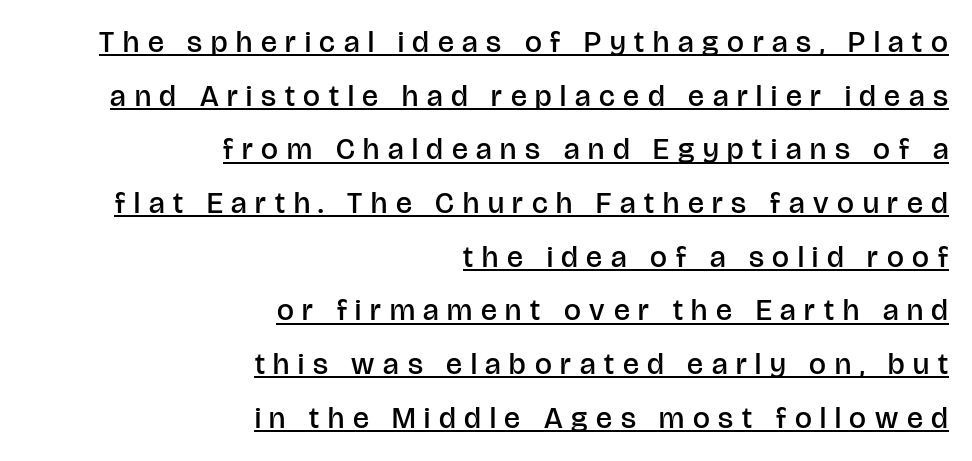
Q: Is the text bold? A: Semi-bold.
Q: Is the text italic (slanted)? A: No, it is upright.
Q: Is the typeface a serif or a sans-serif typeface? A: Sans-serif.
Q: Is the text underlined? A: Yes.
Q: How is the paragraph aligned? A: Right-aligned.
Q: Is the spacing between letters normal or unusually wide? A: Unusually wide.
Q: Width (condensed, normal, or wide)? A: Normal.
Q: Stroke contrast? A: Low.
Q: x-height? A: Large.
Q: Monospaced? A: No.
